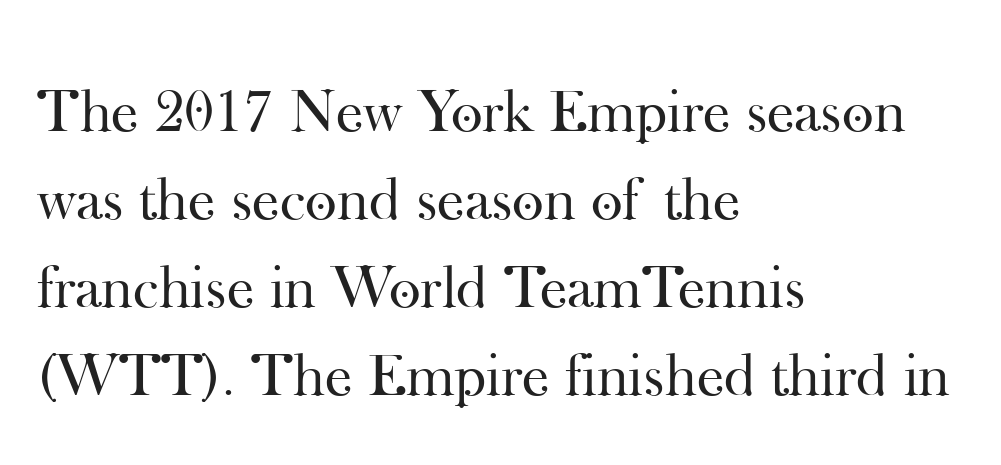
The image shows 61 px regular-weight serif type, upright; set left-aligned, normal line spacing (1.44x), normal letter spacing, not underlined; high stroke contrast and a small x-height.
